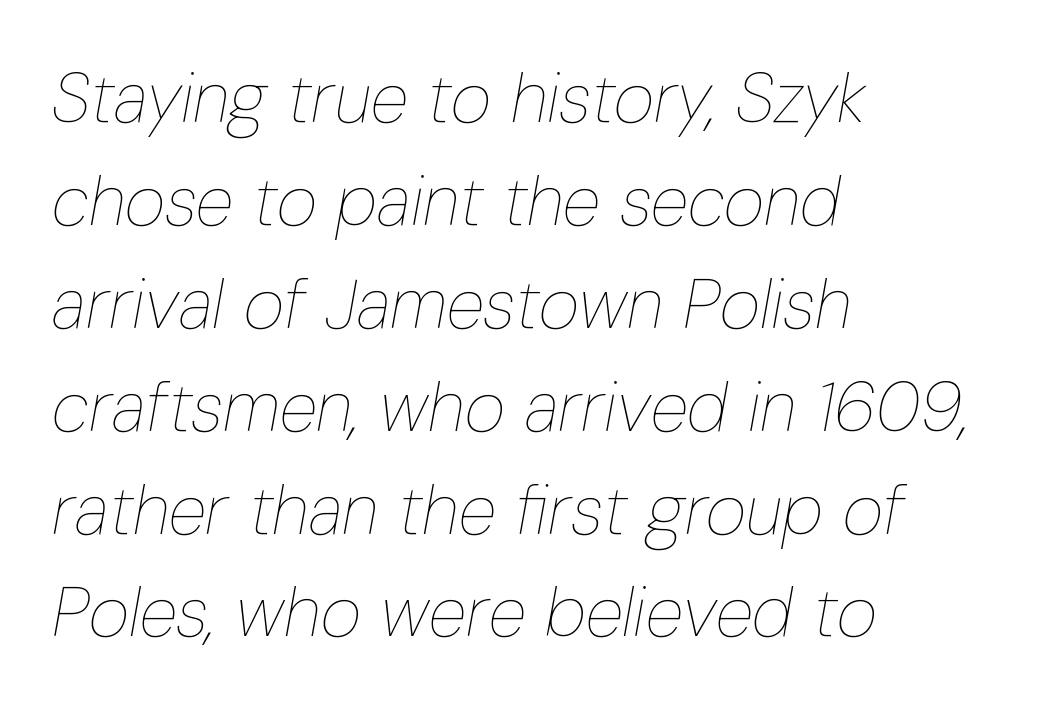
Q: Is the text bold? A: No.
Q: Is the text italic (slanted)? A: Yes, it leans right by about 10 degrees.
Q: Is the text underlined? A: No.
Q: How is the paragraph aligned? A: Left-aligned.
Q: Is the spacing between letters normal or unusually wide? A: Normal.
Q: Is the spacing between lines tight, normal or loose? A: Normal.
Q: Width (condensed, normal, or wide)? A: Condensed.
Q: Stroke contrast? A: Low.
Q: x-height? A: Medium.
Q: Monospaced? A: No.
